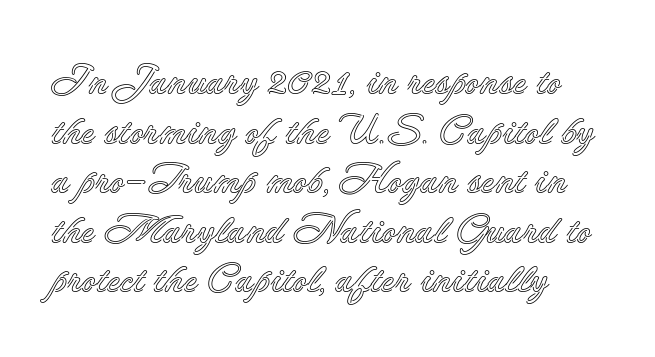
Q: Is the text italic (slanted)? A: Yes.
Q: Is the text underlined? A: No.
Q: Is the spacing between letters normal or unusually wide? A: Normal.
Q: Width (condensed, normal, or wide)? A: Normal.
Q: x-height? A: Small.
Q: Monospaced? A: No.
